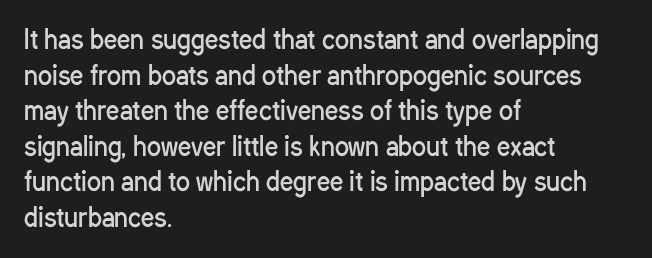
Q: Is the text bold? A: No.
Q: Is the text italic (slanted)? A: No, it is upright.
Q: Is the text underlined? A: No.
Q: How is the paragraph aligned? A: Left-aligned.
Q: Is the spacing between letters normal or unusually wide? A: Normal.
Q: Is the spacing between lines tight, normal or loose? A: Normal.
